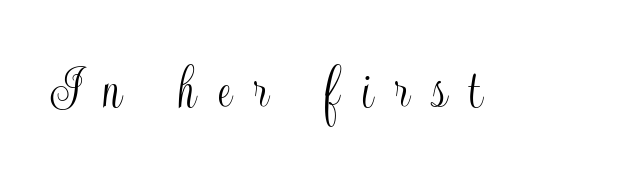
{"width": "condensed", "x_height": "small", "monospaced": "no", "underline": "no", "letter_spacing": "wide", "letter_spacing_em": 0.36, "glyph_px": 62}
